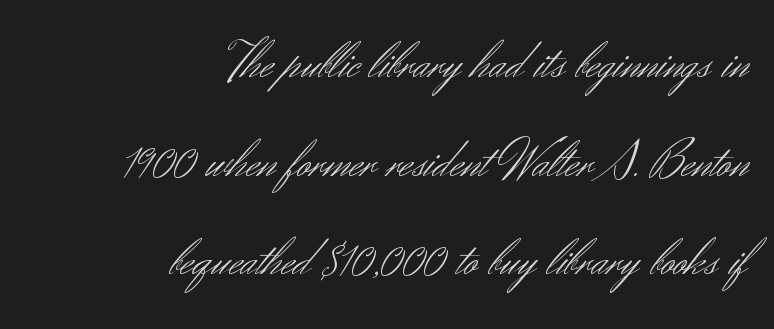
The image shows 53 px light sans-serif type; set right-aligned, line spacing 1.86x, normal letter spacing, not underlined; medium stroke contrast and a small x-height.
